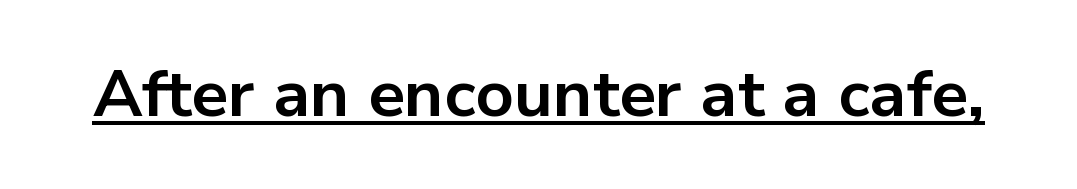
Rendered with straight, roman letterforms. Is this a fixed-width face? No — the glyphs have proportional, varying widths. Strokes here are thick enough to call this a true bold. The words here are underlined.
